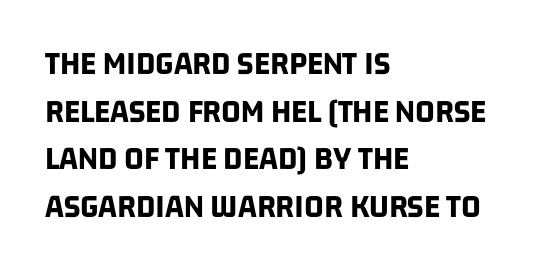
Q: Is the text bold? A: Yes.
Q: Is the typeface a serif or a sans-serif typeface? A: Sans-serif.
Q: Is the text underlined? A: No.
Q: How is the paragraph aligned? A: Left-aligned.
Q: Is the spacing between letters normal or unusually wide? A: Normal.
Q: Is the spacing between lines tight, normal or loose? A: Normal.
Q: Width (condensed, normal, or wide)? A: Condensed.
Q: Stroke contrast? A: Low.
Q: x-height? A: Large.
Q: Monospaced? A: No.
